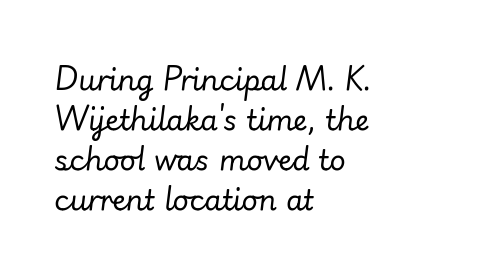
The image shows 28 px regular-weight type, italic (leaning right); set left-aligned, normal line spacing (1.43x), normal letter spacing, not underlined; low stroke contrast and a small x-height.
